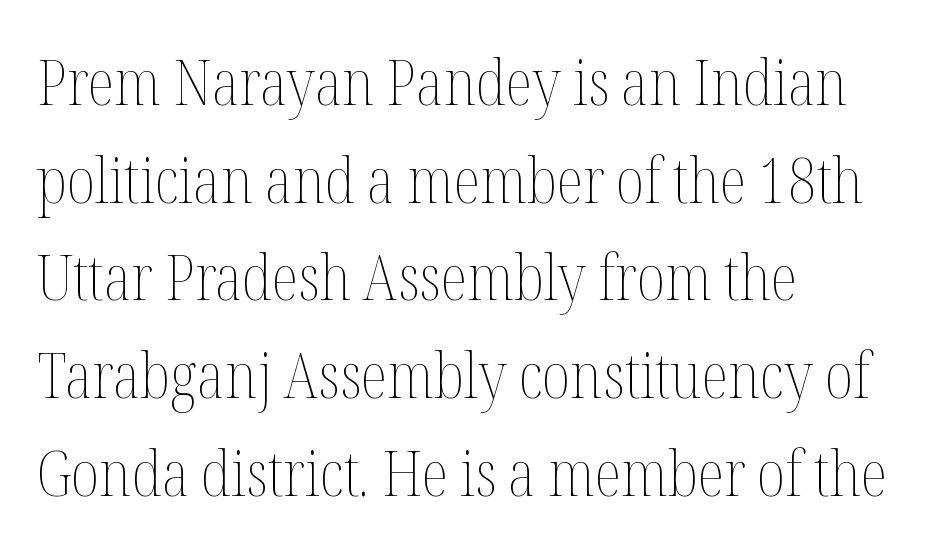
The image shows 63 px thin, condensed type, upright; set left-aligned, normal line spacing (1.55x), normal letter spacing, not underlined; medium stroke contrast and a medium x-height.
